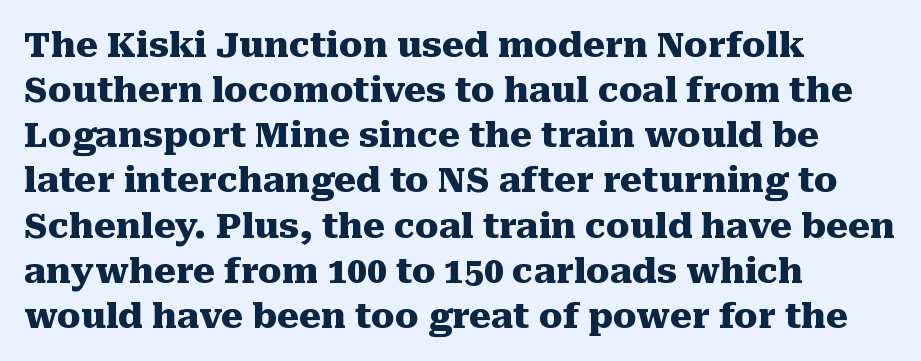
Old-style or modern, the face here clearly has serifs. Unmarked baselines from the first word to the last. Plenty of ink on the page — the face is bold. Designer's note — italics off, roman on. Think of a printed novel: that variable character pitch is what you see here.
